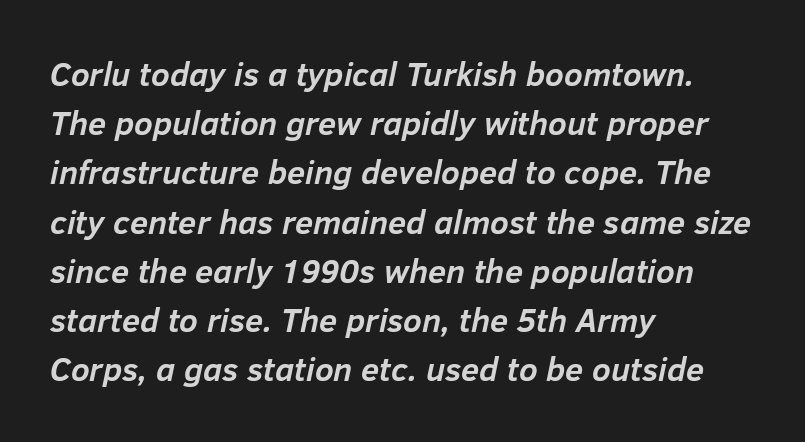
The image shows 33 px semibold type, italic (leaning right); set left-aligned, normal line spacing (1.49x), normal letter spacing, not underlined; low stroke contrast and a medium x-height.
